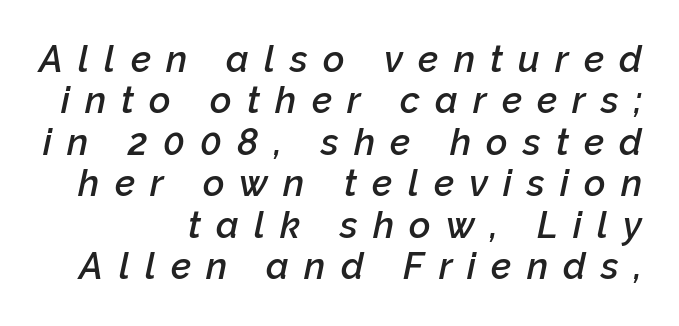
The image shows 37 px semibold type, italic (leaning right); set right-aligned, tight line spacing (1.12x), unusually wide letter spacing (+0.41 em), not underlined; low stroke contrast and a medium x-height.
